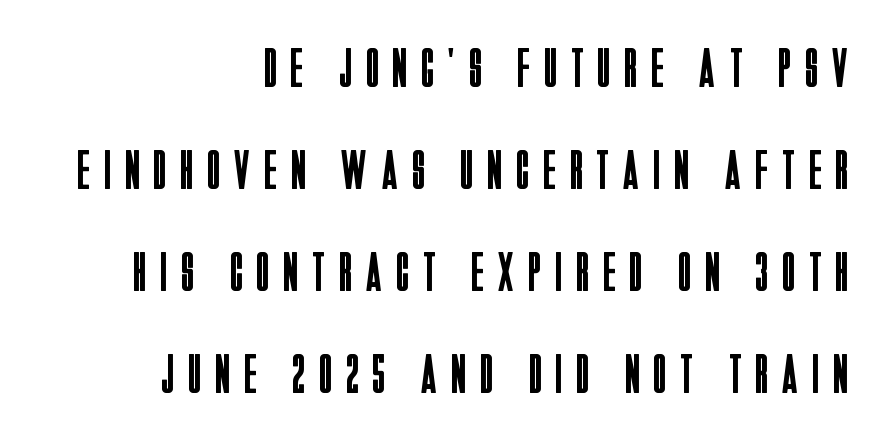
Q: Is the text bold? A: No.
Q: Is the text italic (slanted)? A: No, it is upright.
Q: Is the typeface a serif or a sans-serif typeface? A: Sans-serif.
Q: Is the text underlined? A: No.
Q: How is the paragraph aligned? A: Right-aligned.
Q: Is the spacing between letters normal or unusually wide? A: Unusually wide.
Q: Width (condensed, normal, or wide)? A: Condensed.
Q: Stroke contrast? A: Low.
Q: x-height? A: Large.
Q: Monospaced? A: No.
